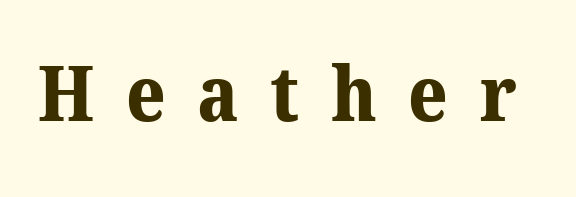
{"serif": "yes", "bold": "yes", "weight": "bold", "width": "normal", "stroke_contrast": "medium", "x_height": "medium", "monospaced": "no", "underline": "no", "letter_spacing": "wide", "letter_spacing_em": 0.41, "glyph_px": 77}
